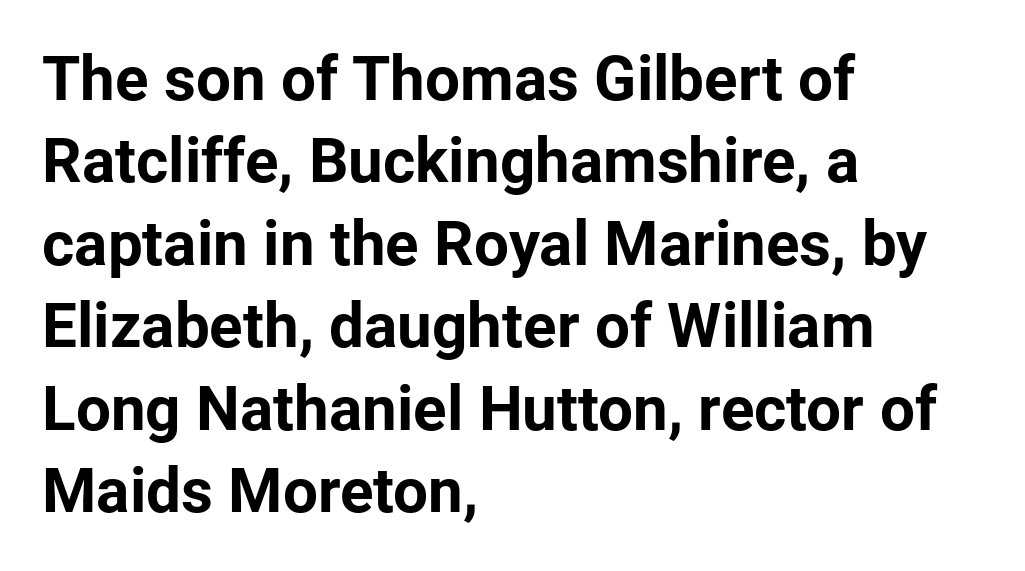
The typeface chosen for these lines omits serifs. The sample has been set heavy, in full bold. Spacing between characters is what you'd get straight out of the box. Upright lettering throughout. Descenders hang freely into open space.
